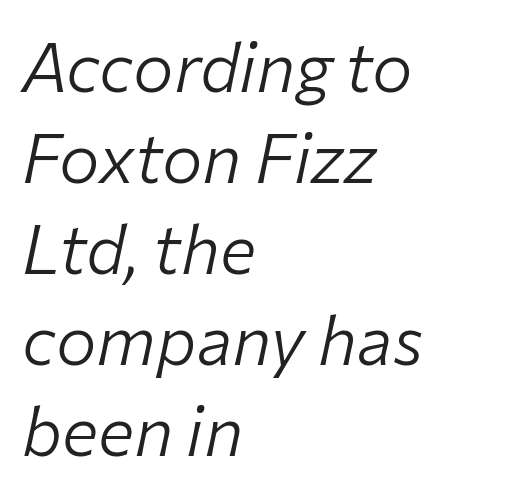
Bold? No — there's no thickening of the strokes. What's the leading like? Ordinary, nothing unusual. Notice how the passage keeps a crisp vertical edge on the left only. The foot of each line stays bare and open.
